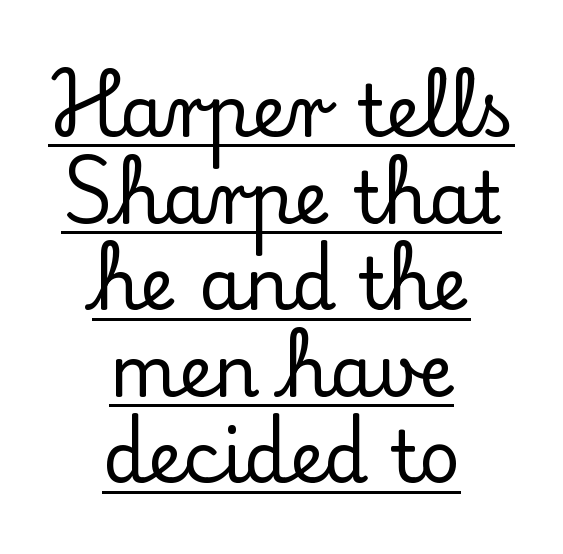
{"serif": "yes", "italic": "no", "width": "normal", "stroke_contrast": "low", "x_height": "small", "monospaced": "no", "underline": "yes", "align": "center", "line_spacing_ratio": 1.22, "letter_spacing": "normal", "letter_spacing_em": 0.0, "glyph_px": 71}
